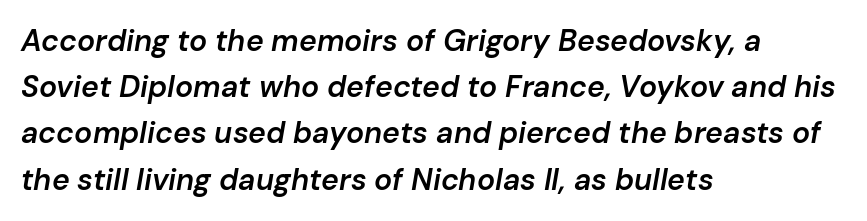
Q: Is the text bold? A: Semi-bold.
Q: Is the text italic (slanted)? A: Yes, it leans right by about 10 degrees.
Q: Is the text underlined? A: No.
Q: How is the paragraph aligned? A: Left-aligned.
Q: Is the spacing between letters normal or unusually wide? A: Normal.
Q: Is the spacing between lines tight, normal or loose? A: Normal.
Q: Width (condensed, normal, or wide)? A: Normal.
Q: Stroke contrast? A: Low.
Q: x-height? A: Medium.
Q: Monospaced? A: No.
